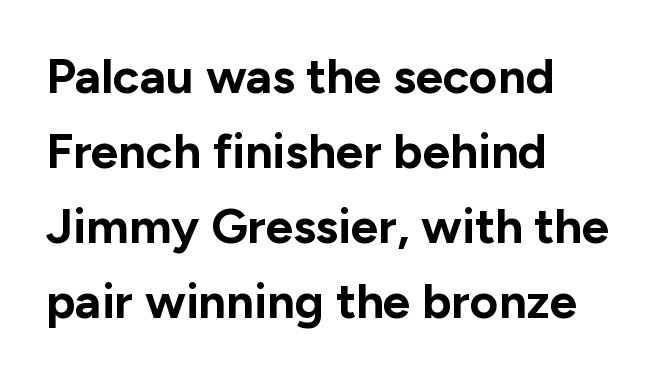
The image shows 49 px bold sans-serif type, upright; set left-aligned, normal line spacing (1.53x), normal letter spacing, not underlined; low stroke contrast and a medium x-height.
